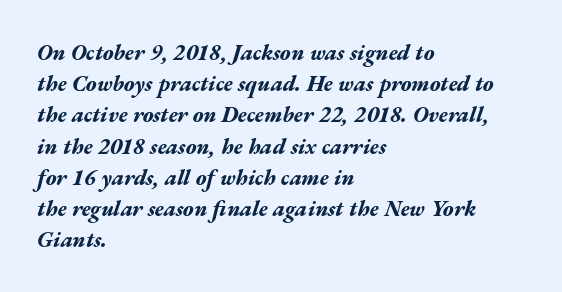
{"italic": "yes", "lean": "right", "slant_degrees": 17, "bold": "yes", "underline": "no", "align": "left", "line_spacing": "normal", "line_spacing_ratio": 1.42, "letter_spacing": "normal", "letter_spacing_em": 0.0, "glyph_px": 22}
